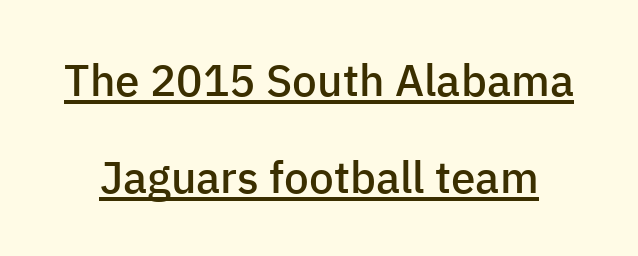
Q: Is the text bold? A: Semi-bold.
Q: Is the text italic (slanted)? A: No, it is upright.
Q: Is the typeface a serif or a sans-serif typeface? A: Sans-serif.
Q: Is the text underlined? A: Yes.
Q: Is the spacing between letters normal or unusually wide? A: Normal.
Q: Is the spacing between lines tight, normal or loose? A: Loose.
Q: Width (condensed, normal, or wide)? A: Normal.
Q: Stroke contrast? A: Low.
Q: x-height? A: Medium.
Q: Monospaced? A: No.
